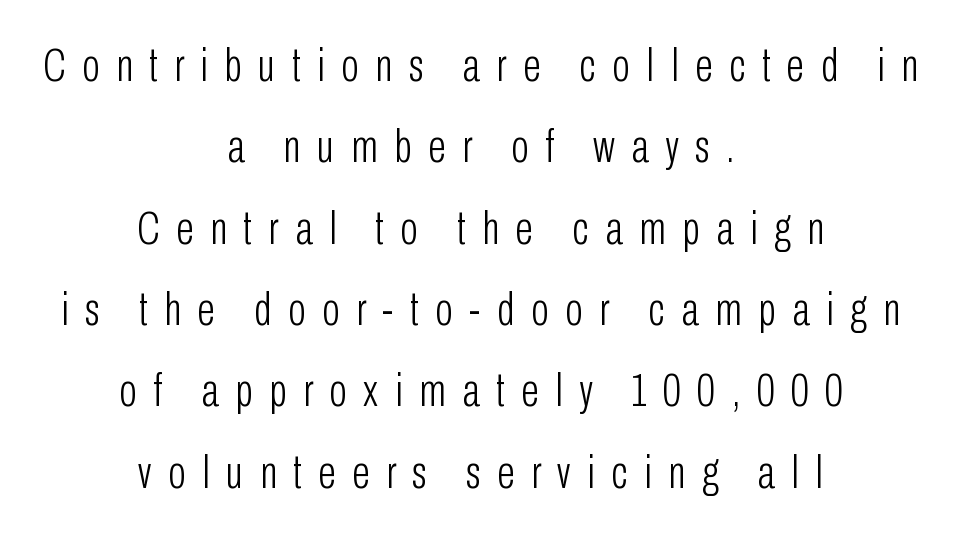
Q: Is the text bold? A: No.
Q: Is the text italic (slanted)? A: No, it is upright.
Q: Is the typeface a serif or a sans-serif typeface? A: Sans-serif.
Q: Is the text underlined? A: No.
Q: How is the paragraph aligned? A: Centered.
Q: Is the spacing between letters normal or unusually wide? A: Unusually wide.
Q: Width (condensed, normal, or wide)? A: Condensed.
Q: Stroke contrast? A: Low.
Q: x-height? A: Medium.
Q: Monospaced? A: No.
